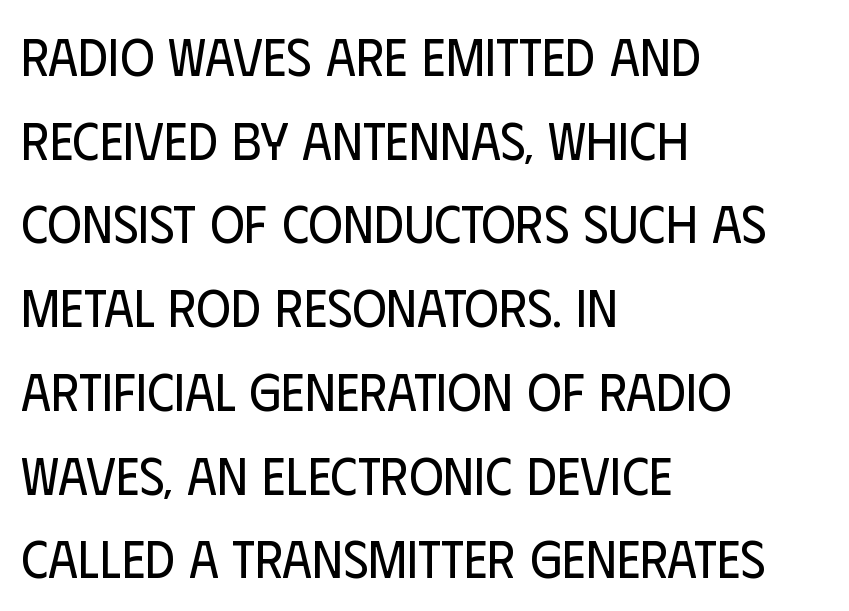
The image shows 53 px regular-weight, condensed sans-serif type, upright; set left-aligned, normal line spacing (1.58x), normal letter spacing, not underlined; low stroke contrast and a large x-height.
